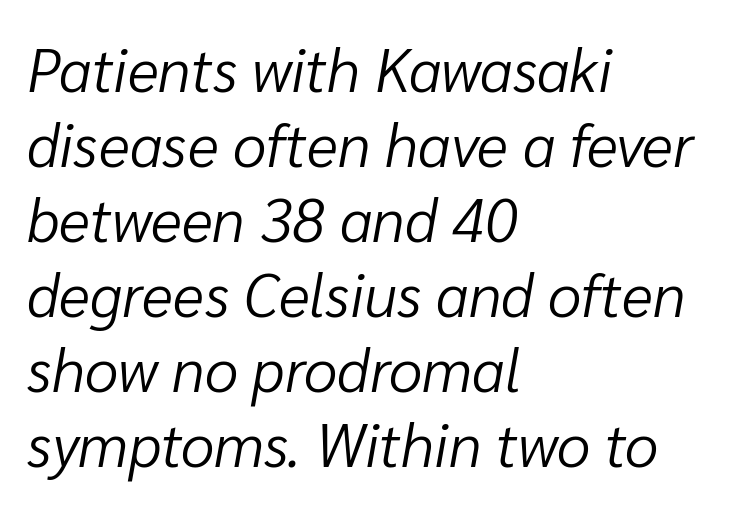
Compared with typical body copy, the letter spacing here is the same. The axis of the letterforms is tilted away from vertical. Descender tails drop into unmarked territory. Reading down the column, the eye jumps a familiar distance to each next line.
